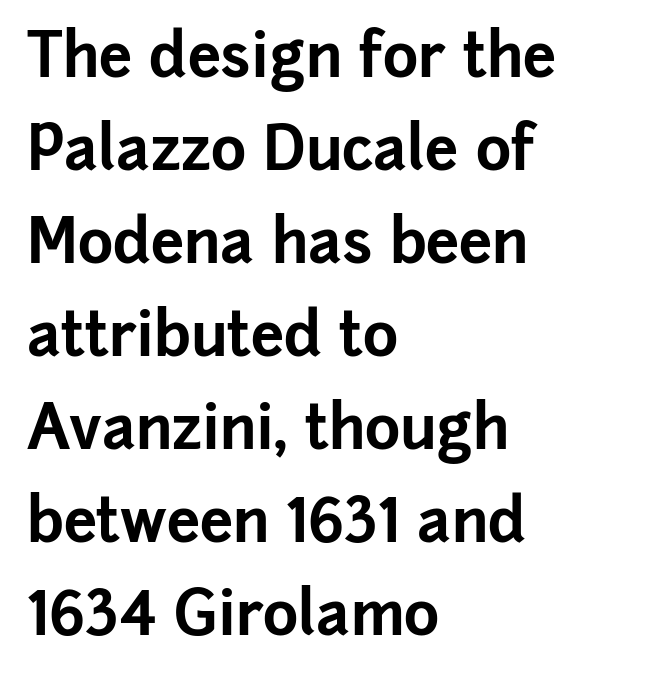
Q: Is the text bold? A: Yes.
Q: Is the text italic (slanted)? A: No, it is upright.
Q: Is the typeface a serif or a sans-serif typeface? A: Sans-serif.
Q: Is the text underlined? A: No.
Q: How is the paragraph aligned? A: Left-aligned.
Q: Is the spacing between letters normal or unusually wide? A: Normal.
Q: Is the spacing between lines tight, normal or loose? A: Normal.
Q: Width (condensed, normal, or wide)? A: Normal.
Q: Stroke contrast? A: Low.
Q: x-height? A: Medium.
Q: Monospaced? A: No.
